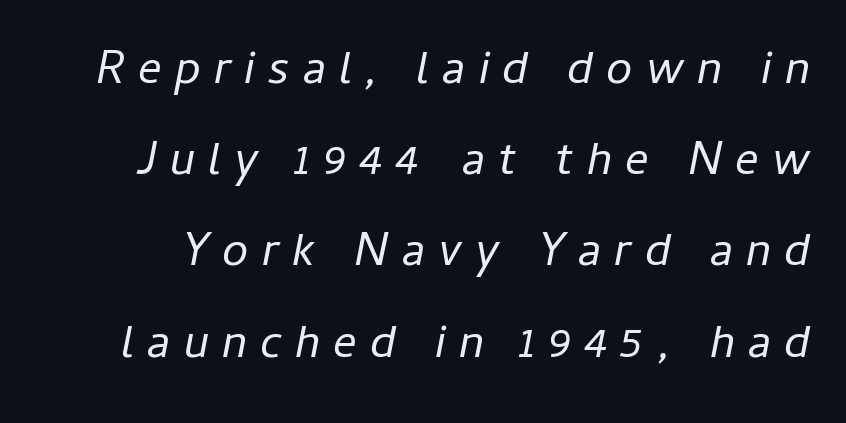
{"italic": "yes", "lean": "right", "slant_degrees": 11, "bold": "no", "weight": "regular", "width": "normal", "stroke_contrast": "low", "x_height": "medium", "monospaced": "no", "underline": "no", "line_spacing": "loose", "line_spacing_ratio": 1.94, "letter_spacing": "wide", "letter_spacing_em": 0.28, "glyph_px": 47}
